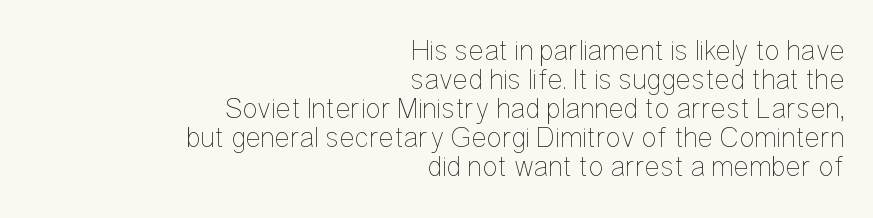
Q: Is the text bold? A: No.
Q: Is the text italic (slanted)? A: No, it is upright.
Q: Is the text underlined? A: No.
Q: How is the paragraph aligned? A: Right-aligned.
Q: Is the spacing between letters normal or unusually wide? A: Normal.
Q: Is the spacing between lines tight, normal or loose? A: Tight.
Q: Width (condensed, normal, or wide)? A: Condensed.
Q: Stroke contrast? A: Low.
Q: x-height? A: Medium.
Q: Monospaced? A: No.
